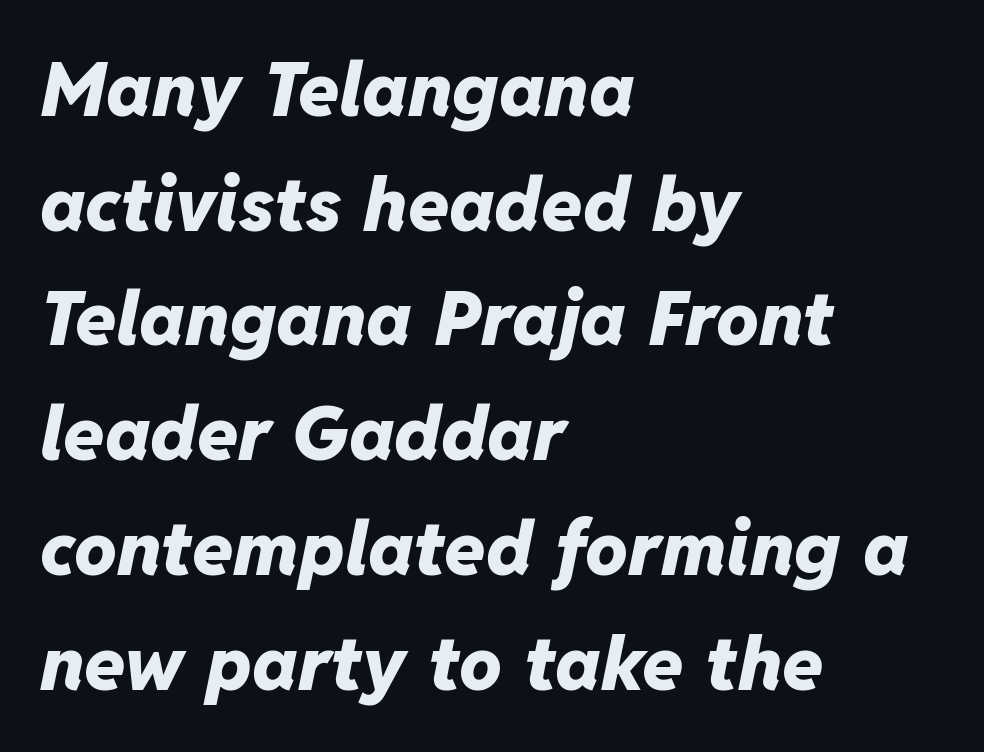
The image shows 75 px heavy type, italic (leaning right); set left-aligned, normal line spacing (1.53x), normal letter spacing, not underlined; low stroke contrast and a medium x-height.
